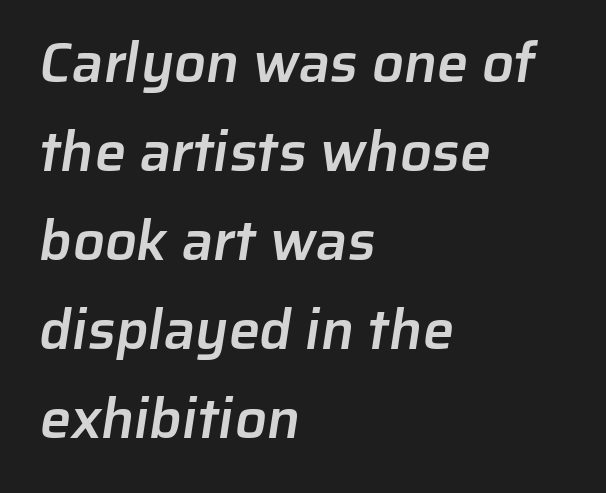
{"serif": "no", "bold": "semi", "weight": "semibold", "width": "normal", "stroke_contrast": "low", "x_height": "medium", "monospaced": "no", "underline": "no", "align": "left", "line_spacing": "normal", "line_spacing_ratio": 1.59, "letter_spacing": "normal", "letter_spacing_em": 0.0, "glyph_px": 56}
